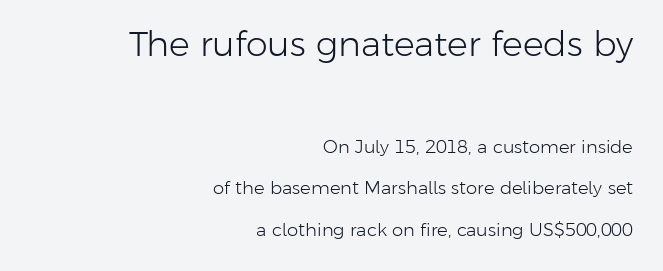
Q: Is the text bold? A: No.
Q: Is the text italic (slanted)? A: No, it is upright.
Q: Is the typeface a serif or a sans-serif typeface? A: Sans-serif.
Q: Is the text underlined? A: No.
Q: How is the paragraph aligned? A: Right-aligned.
Q: Is the spacing between letters normal or unusually wide? A: Normal.
Q: Is the spacing between lines tight, normal or loose? A: Loose.
Q: Which block of text is set in a larger size, the first (top) or the second (bottom)? A: The first (top) one.
Q: Width (condensed, normal, or wide)? A: Normal.
Q: Stroke contrast? A: Low.
Q: x-height? A: Medium.
Q: Monospaced? A: No.
